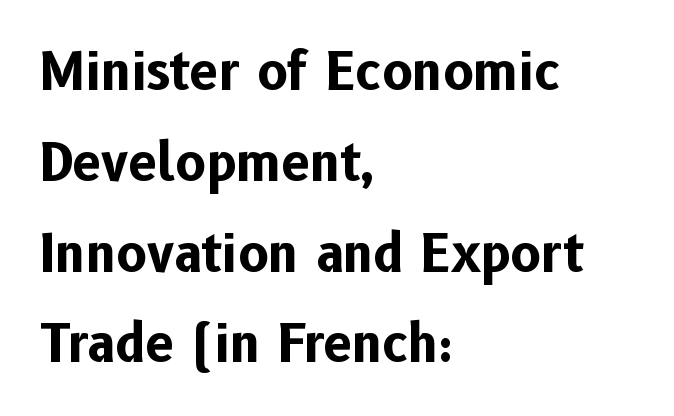
Q: Is the text bold? A: Yes.
Q: Is the text italic (slanted)? A: No, it is upright.
Q: Is the typeface a serif or a sans-serif typeface? A: Sans-serif.
Q: Is the text underlined? A: No.
Q: How is the paragraph aligned? A: Left-aligned.
Q: Is the spacing between letters normal or unusually wide? A: Normal.
Q: Width (condensed, normal, or wide)? A: Normal.
Q: Stroke contrast? A: Low.
Q: x-height? A: Medium.
Q: Monospaced? A: No.
